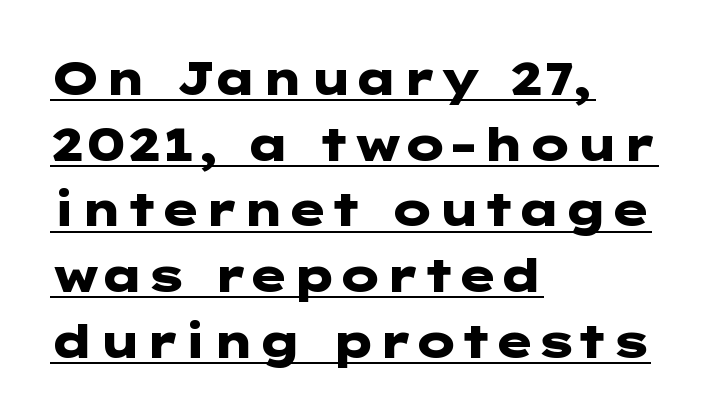
Every letter is thick-stroked: bold, no question. Each letter's strokes conclude bluntly, with no projecting serifs. Vertical strokes here are truly vertical. Honestly, the underline is the first thing you notice here. Notice how the passage keeps a crisp vertical edge on the left only.
